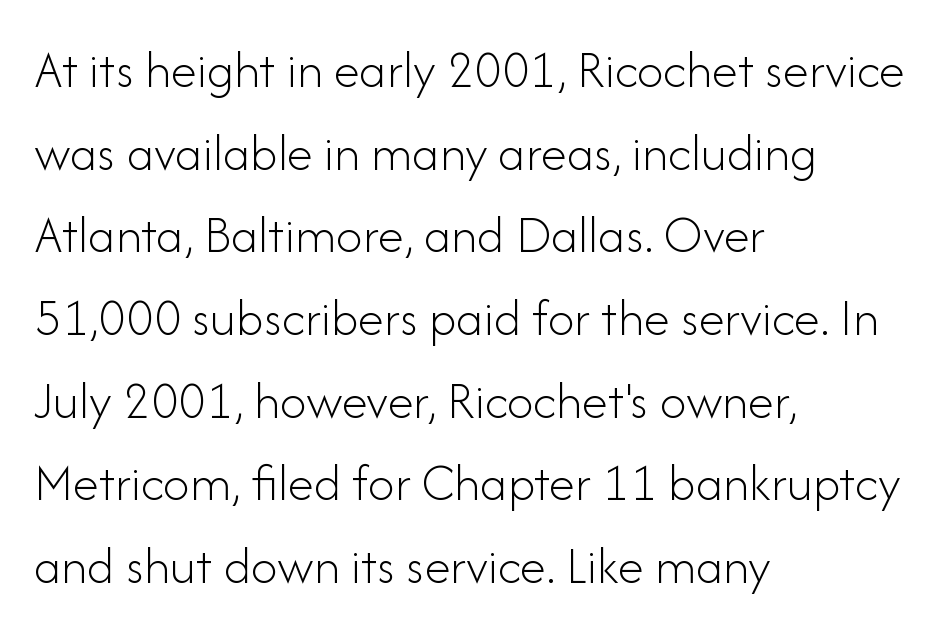
The image shows 53 px light sans-serif type, upright; set left-aligned, normal line spacing (1.56x), normal letter spacing, not underlined; low stroke contrast and a small x-height.
